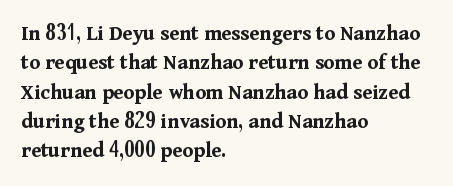
Every character sits straight up, as roman type does. Visually the block forms a straight wall on the left and a jagged coastline on the right. I'd describe the lettering as bold — thick and assertive. Unmarked baselines from the first word to the last.
